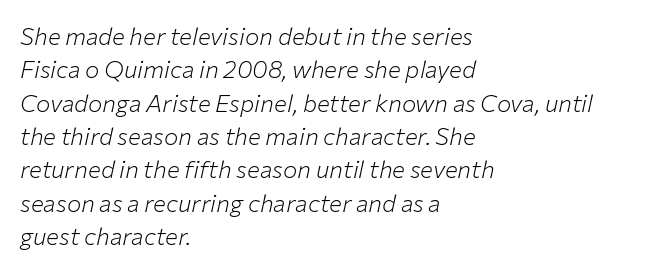
Q: Is the text bold? A: No.
Q: Is the text italic (slanted)? A: Yes, it leans right by about 12 degrees.
Q: Is the text underlined? A: No.
Q: How is the paragraph aligned? A: Left-aligned.
Q: Is the spacing between letters normal or unusually wide? A: Normal.
Q: Is the spacing between lines tight, normal or loose? A: Normal.
